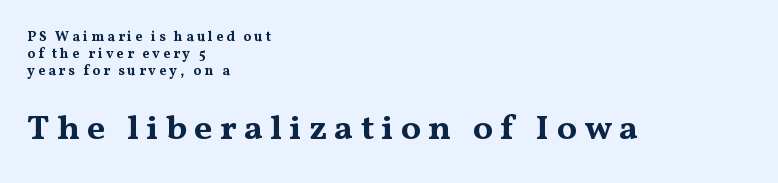
Scale increases going downward across the two blocks. The gap between lines stays unmarked. Teacher's note: observe the even left margin — that is flush-left alignment. Each letter keeps its own natural width here, so spacing adapts to shape. Ordinary non-slanted type is in use.
